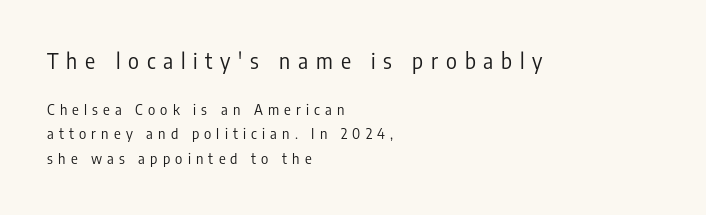
Q: Is the text bold? A: No.
Q: Is the text italic (slanted)? A: No, it is upright.
Q: Is the text underlined? A: No.
Q: How is the paragraph aligned? A: Left-aligned.
Q: Is the spacing between letters normal or unusually wide? A: Unusually wide.
Q: Which block of text is set in a larger size, the first (top) or the second (bottom)? A: The first (top) one.
